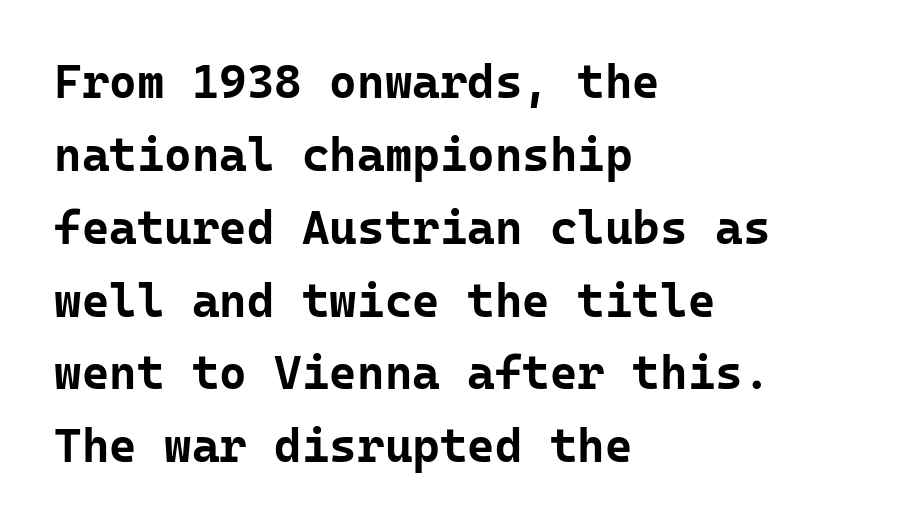
The image shows 47 px bold sans-serif type, upright, monospaced; set left-aligned, normal line spacing (1.55x), normal letter spacing, not underlined; low stroke contrast and a medium x-height.
